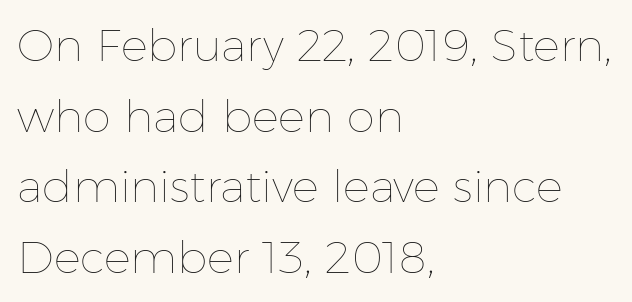
{"italic": "no", "bold": "no", "weight": "thin", "width": "normal", "stroke_contrast": "low", "x_height": "medium", "monospaced": "no", "underline": "no", "align": "left", "line_spacing": "normal", "line_spacing_ratio": 1.57, "letter_spacing": "normal", "letter_spacing_em": 0.0, "glyph_px": 45}
